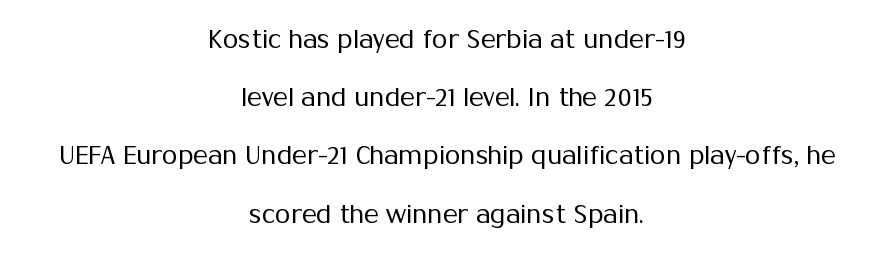
Q: Is the text bold? A: No.
Q: Is the text italic (slanted)? A: No, it is upright.
Q: Is the text underlined? A: No.
Q: How is the paragraph aligned? A: Centered.
Q: Is the spacing between letters normal or unusually wide? A: Normal.
Q: Is the spacing between lines tight, normal or loose? A: Loose.
